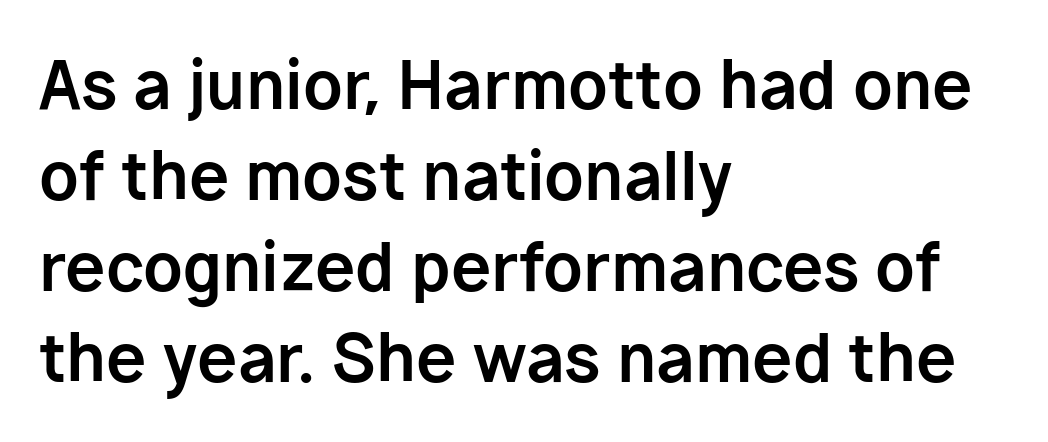
The leading is moderate, giving the passage an even texture. Which margin do the lines hug? The left one — the right edge is uneven. Plenty of ink on the page — the face is bold. Is this a fixed-width face? No — the glyphs have proportional, varying widths. Unlike italic type, these characters show no tilt at all.
